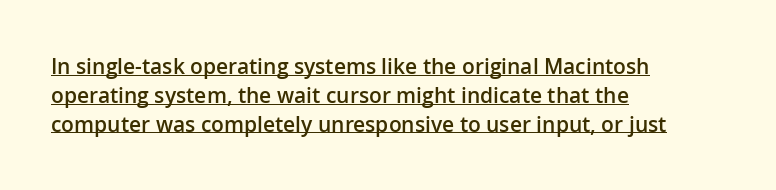
{"italic": "no", "bold": "semi", "underline": "yes", "align": "left", "line_spacing": "normal", "line_spacing_ratio": 1.37, "letter_spacing": "normal", "letter_spacing_em": 0.0, "glyph_px": 21}
